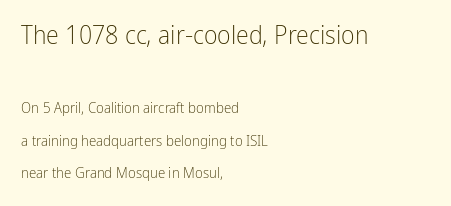
Which of the two is more prominent by size? The first, at the top. There is no visible air inserted between adjacent glyphs. Each new line begins a long way beneath the previous one. Designer's note — italics off, roman on. This rendering features lettering with no underline.
